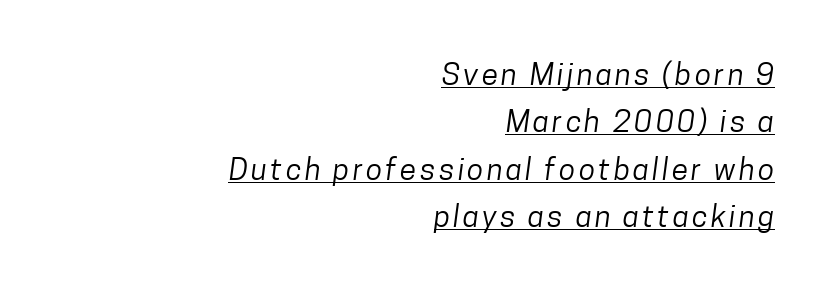
These lines are rendered in a variable-pitch font. A flush-right, rag-left setting is used for this passage. The block of text has a typical density, with ordinary space between rows. A typesetter would label this face a sans. A light-to-regular cut is what we see here.
